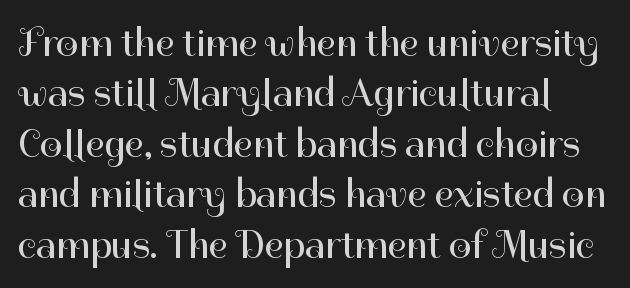
No feet cap the strokes, marking this as sans-serif type. This sample uses plain, unmodified letter spacing. Letters have the restrained weight of plain body copy at most. If you drew a line through each stem, it would be perfectly vertical. Reading down the column, the eye jumps a familiar distance to each next line. Only glyphs here, with clear space below each row.
